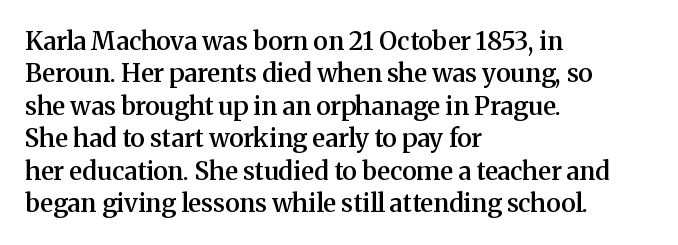
The type is set solid horizontally, with unmodified tracking. Check the space under the baseline: it is left empty. In terms of weight, the rendering is demibold, just under bold. This is the regular roman posture of the typeface.
